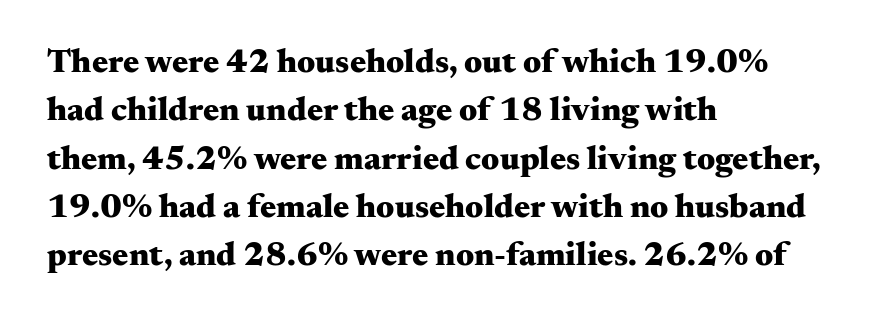
Quick note: not italic, upright. The passage shown is typed in a proportional face where columns would drift. How heavy is the stroke? Heavy — this is a bold. Horizontal alignment here is leftward, the default for most running prose.
